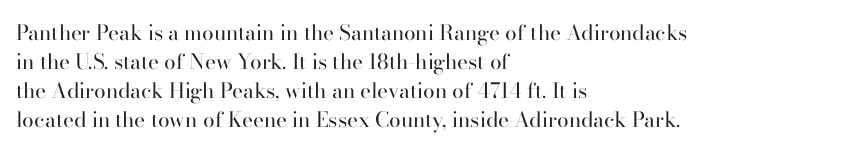
{"italic": "no", "bold": "no", "underline": "no", "align": "left", "line_spacing": "normal", "line_spacing_ratio": 1.38, "letter_spacing": "normal", "letter_spacing_em": 0.0, "glyph_px": 21}
